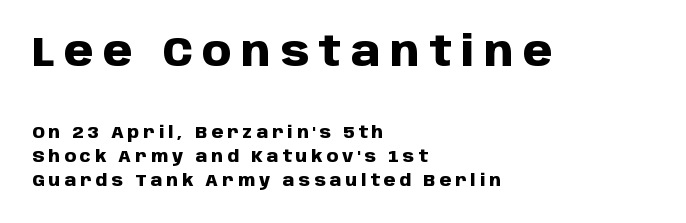
The image shows 42 px heavy sans-serif type, upright; set left-aligned, normal line spacing (1.4x), unusually wide letter spacing (+0.23 em), not underlined; the first (top) block is 2.47x larger; low stroke contrast and a large x-height.
